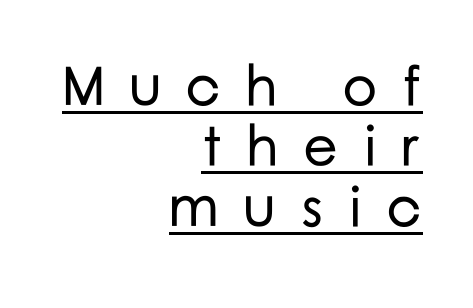
{"serif": "no", "italic": "no", "width": "normal", "stroke_contrast": "low", "x_height": "medium", "monospaced": "no", "underline": "yes", "align": "right", "line_spacing": "tight", "line_spacing_ratio": 1.1, "letter_spacing": "wide", "letter_spacing_em": 0.45, "glyph_px": 55}
